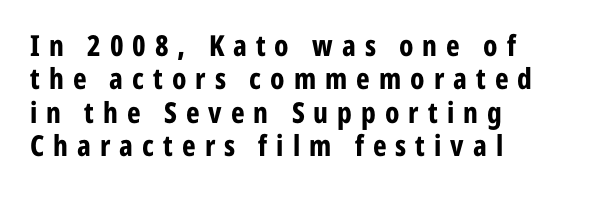
The image shows 29 px bold, condensed sans-serif type, upright; set left-aligned, tight line spacing (1.15x), unusually wide letter spacing (+0.31 em), not underlined; low stroke contrast and a medium x-height.
